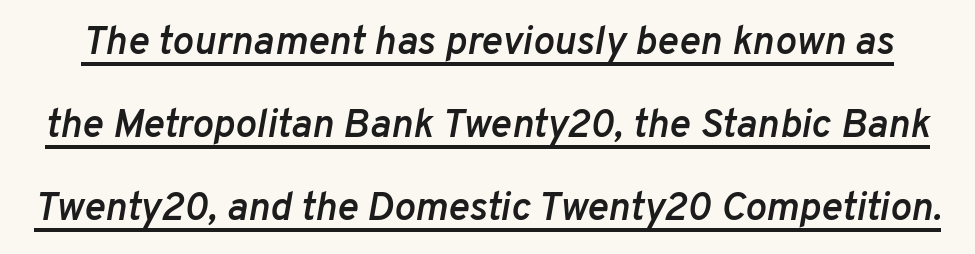
Q: Is the text bold? A: Semi-bold.
Q: Is the text italic (slanted)? A: Yes, it leans right by about 10 degrees.
Q: Is the text underlined? A: Yes.
Q: Is the spacing between letters normal or unusually wide? A: Normal.
Q: Is the spacing between lines tight, normal or loose? A: Loose.
Q: Width (condensed, normal, or wide)? A: Normal.
Q: Stroke contrast? A: Low.
Q: x-height? A: Medium.
Q: Monospaced? A: No.
